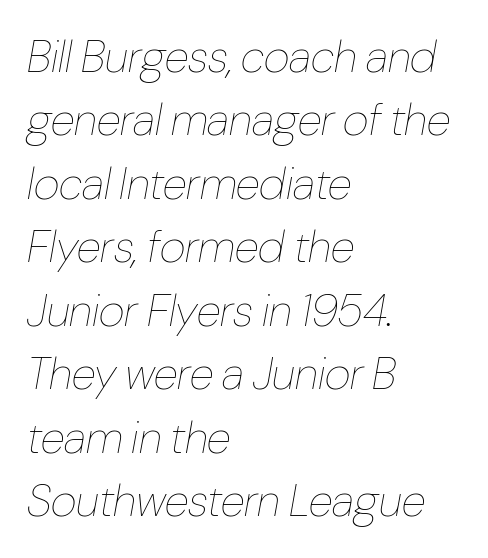
{"italic": "yes", "lean": "right", "slant_degrees": 10, "bold": "no", "weight": "thin", "width": "condensed", "stroke_contrast": "low", "x_height": "medium", "monospaced": "no", "underline": "no", "align": "left", "line_spacing": "normal", "line_spacing_ratio": 1.41, "letter_spacing": "normal", "letter_spacing_em": 0.0, "glyph_px": 45}
